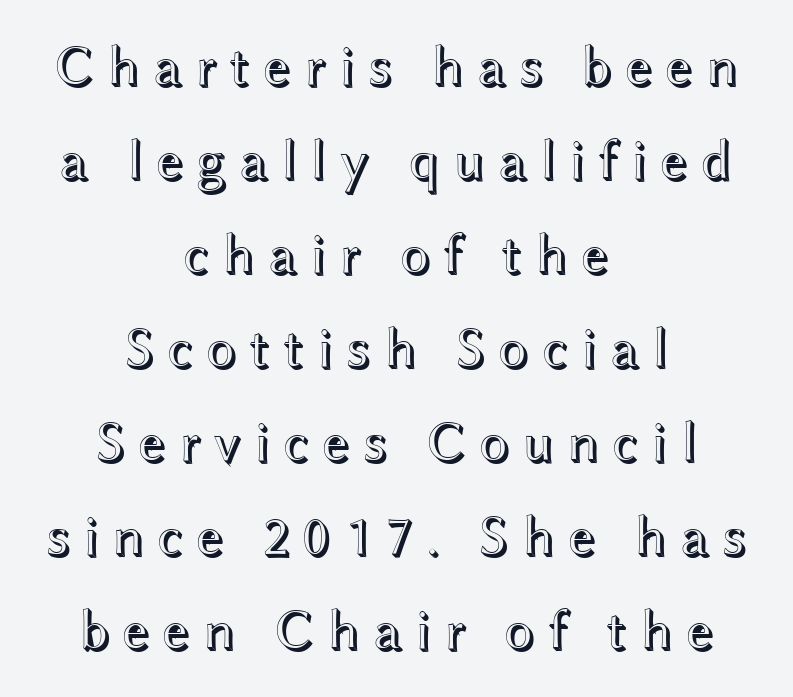
The image shows 57 px wide type, upright; set centered, normal line spacing (1.65x), unusually wide letter spacing (+0.2 em), not underlined; a medium x-height.
